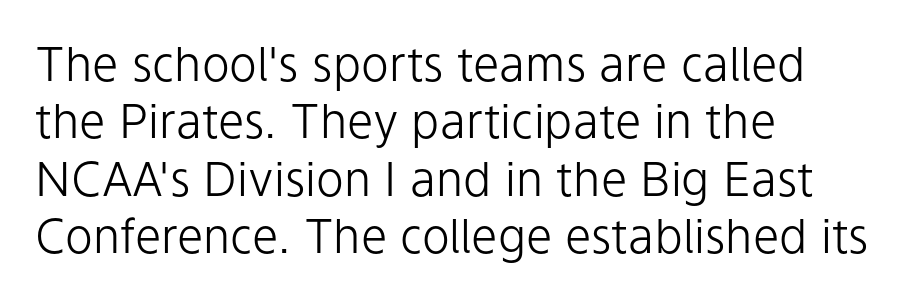
{"serif": "no", "italic": "no", "bold": "no", "weight": "light", "width": "normal", "stroke_contrast": "low", "x_height": "medium", "monospaced": "no", "underline": "no", "align": "left", "line_spacing_ratio": 1.22, "letter_spacing": "normal", "letter_spacing_em": 0.0, "glyph_px": 47}
